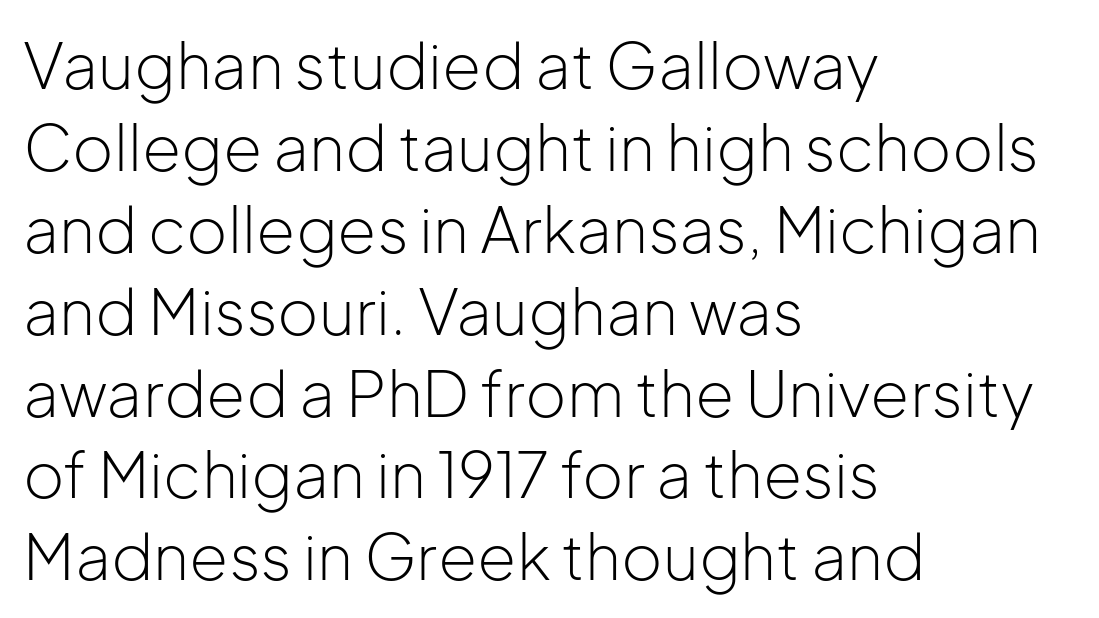
{"serif": "no", "italic": "no", "bold": "no", "weight": "light", "width": "normal", "stroke_contrast": "low", "x_height": "medium", "monospaced": "no", "underline": "no", "align": "left", "line_spacing": "normal", "line_spacing_ratio": 1.3, "letter_spacing": "normal", "letter_spacing_em": 0.0, "glyph_px": 63}
